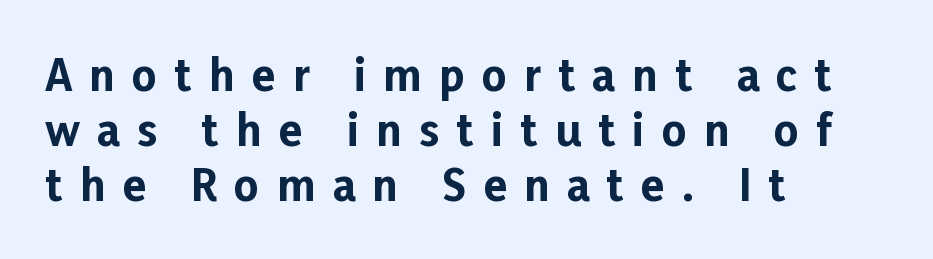
Q: Is the text bold? A: Yes.
Q: Is the text italic (slanted)? A: No, it is upright.
Q: Is the typeface a serif or a sans-serif typeface? A: Sans-serif.
Q: Is the text underlined? A: No.
Q: How is the paragraph aligned? A: Left-aligned.
Q: Is the spacing between letters normal or unusually wide? A: Unusually wide.
Q: Is the spacing between lines tight, normal or loose? A: Normal.
Q: Width (condensed, normal, or wide)? A: Normal.
Q: Stroke contrast? A: Low.
Q: x-height? A: Medium.
Q: Monospaced? A: No.
